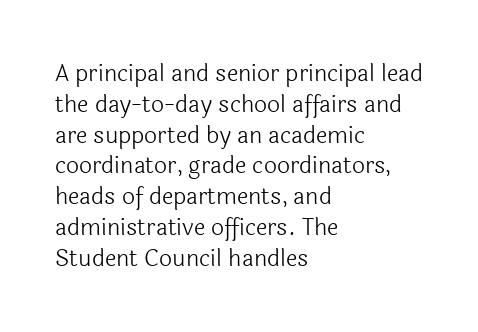
{"italic": "no", "bold": "no", "underline": "no", "align": "left", "line_spacing": "normal", "line_spacing_ratio": 1.34, "letter_spacing": "normal", "letter_spacing_em": 0.0, "glyph_px": 23}
